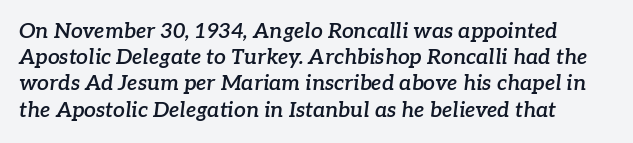
Q: Is the text bold? A: Semi-bold.
Q: Is the text italic (slanted)? A: Yes, it leans right by about 7 degrees.
Q: Is the text underlined? A: No.
Q: Is the spacing between letters normal or unusually wide? A: Normal.
Q: Is the spacing between lines tight, normal or loose? A: Normal.
